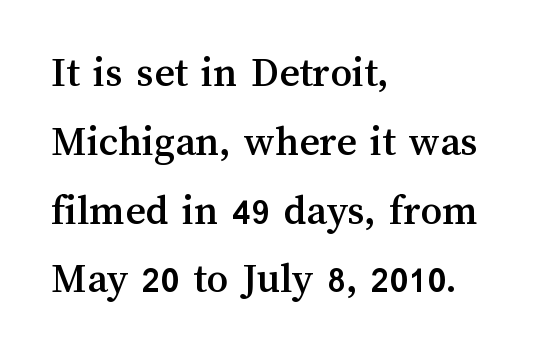
A classic flush-left, rag-right setting is used for this passage. Quick note: not italic, upright. The words here are not underlined. Each new line begins a customary step beneath the previous one.
